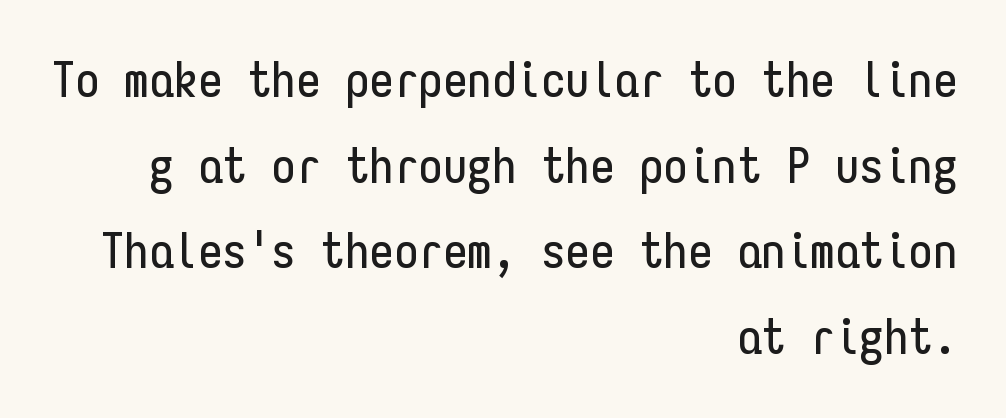
Q: Is the text italic (slanted)? A: No, it is upright.
Q: Is the typeface a serif or a sans-serif typeface? A: Sans-serif.
Q: Is the text underlined? A: No.
Q: How is the paragraph aligned? A: Right-aligned.
Q: Is the spacing between letters normal or unusually wide? A: Normal.
Q: Width (condensed, normal, or wide)? A: Condensed.
Q: Stroke contrast? A: Low.
Q: x-height? A: Medium.
Q: Monospaced? A: Yes.
